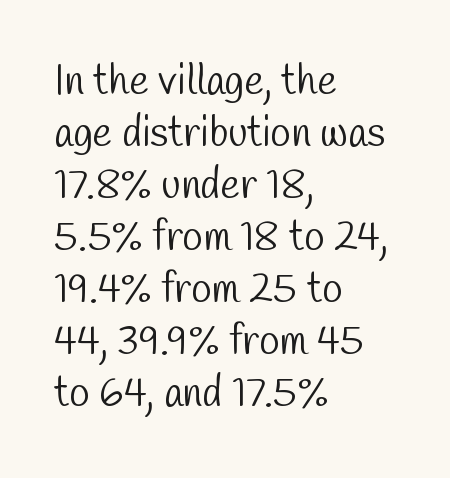
Ink coverage per letter is moderate at most. The rendering uses natural spacing where letterforms have individual widths. Check under the words: just untouched page. The lines are quadded left. Serif or sans? Sans — the stroke terminals are bare.
